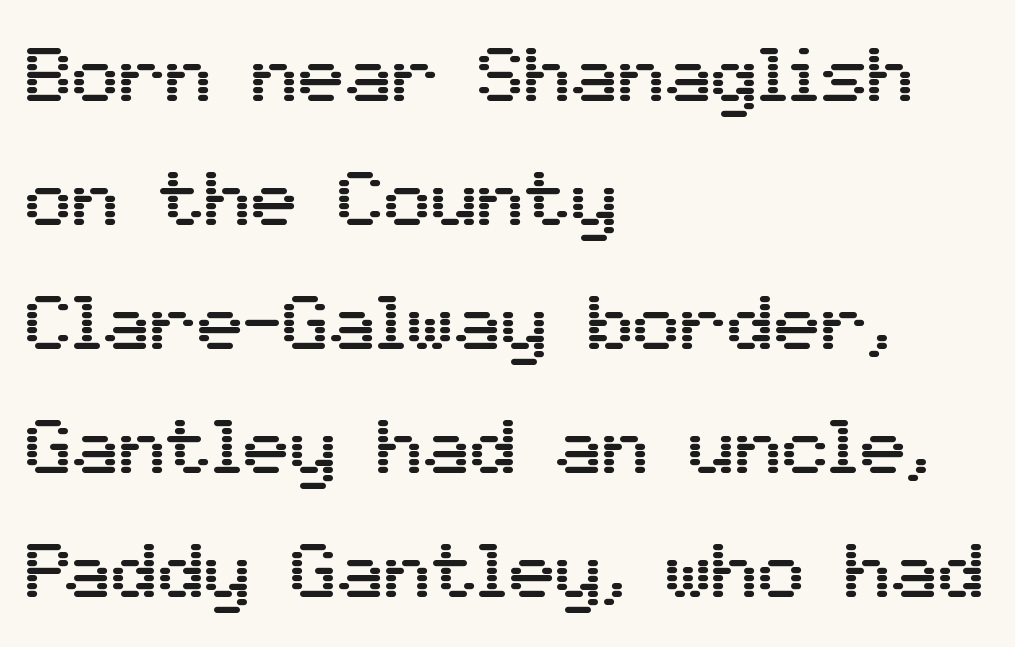
The image shows 78 px sans-serif type, upright; set left-aligned, normal line spacing (1.59x), normal letter spacing, not underlined; medium stroke contrast and a medium x-height.
